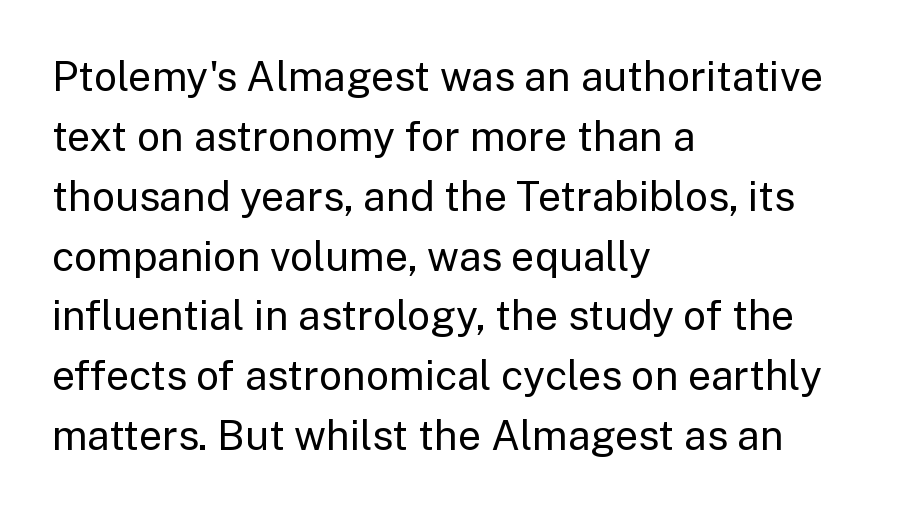
The image shows 41 px regular-weight sans-serif type, upright; set left-aligned, normal line spacing (1.46x), normal letter spacing, not underlined; low stroke contrast and a medium x-height.
